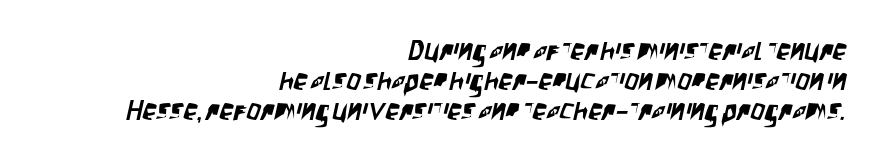
Each new line begins almost immediately beneath the previous one. Default kerning and tracking; the words read as compact shapes. Each row of text sits above clean, open space. Think of a printed novel: that variable character pitch is what you see here.
